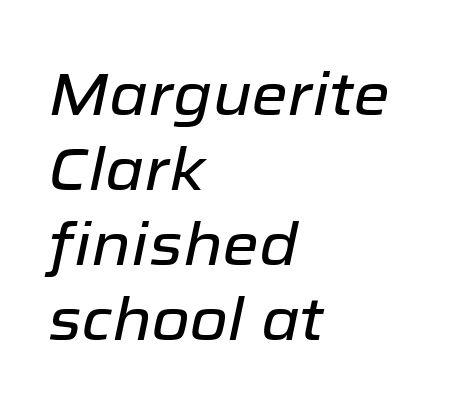
Notice how the stems are inclined rather than vertical — that's the hallmark of italics. Quick note: underline off. How are the letters spaced? Ordinarily, with no added tracking. This sample has the flowing, uneven cadence of proportional lettering. A classic flush-left, rag-right setting is used for this passage.
